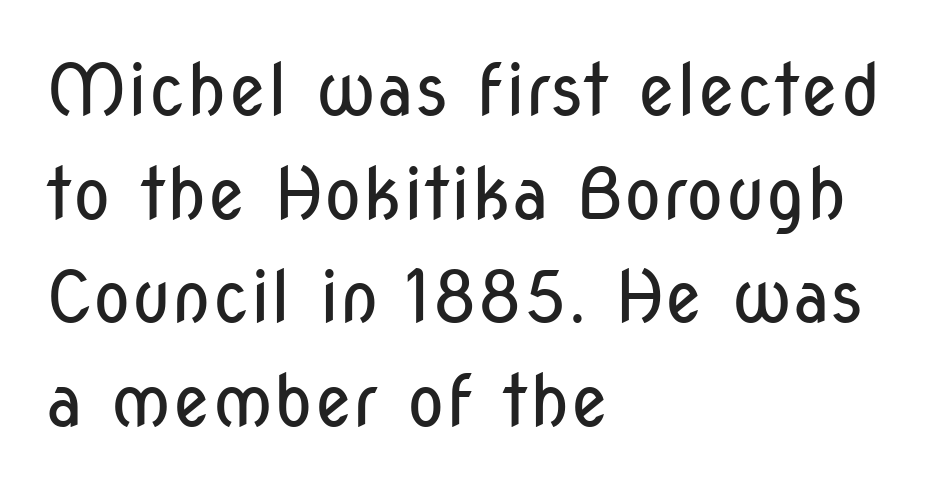
Q: Is the text bold? A: No.
Q: Is the text italic (slanted)? A: No, it is upright.
Q: Is the typeface a serif or a sans-serif typeface? A: Sans-serif.
Q: Is the text underlined? A: No.
Q: How is the paragraph aligned? A: Left-aligned.
Q: Is the spacing between letters normal or unusually wide? A: Normal.
Q: Is the spacing between lines tight, normal or loose? A: Normal.
Q: Width (condensed, normal, or wide)? A: Condensed.
Q: Stroke contrast? A: Low.
Q: x-height? A: Medium.
Q: Monospaced? A: No.
